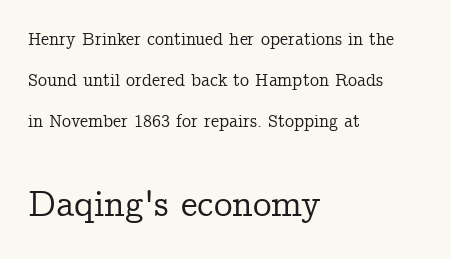
The image shows 37 px serif type, upright; set left-aligned, loose line spacing (2.29x), normal letter spacing, not underlined; the second (bottom) block is 2.06x larger; low stroke contrast and a medium x-height.
